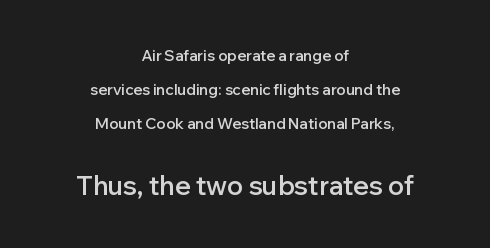
Stroke thickness is moderately raised; the sample reads as semibold. Leftover space on each line is divided equally before and after the words. Between one letter and the next there's only the usual sliver of space. Top chunk: small. Bottom chunk: large. Glance below the letters and you will spot only blank space. This sample trades compactness for vertical openness between lines.
